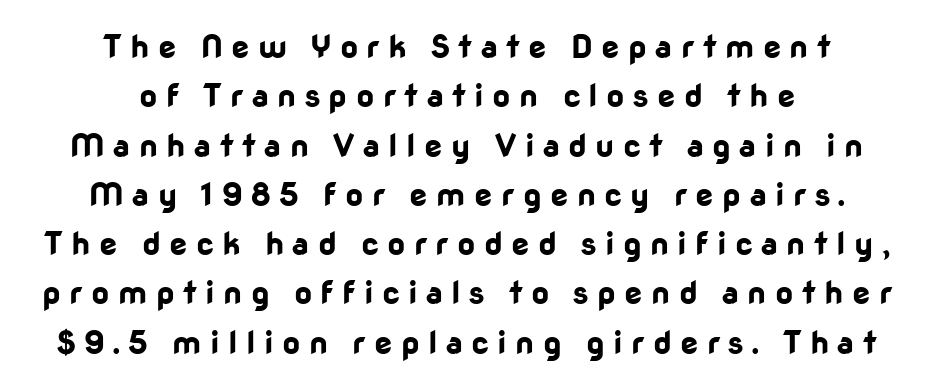
{"serif": "no", "italic": "no", "bold": "yes", "weight": "bold", "width": "normal", "stroke_contrast": "low", "x_height": "medium", "monospaced": "no", "underline": "no", "align": "center", "line_spacing": "normal", "line_spacing_ratio": 1.54, "letter_spacing": "wide", "letter_spacing_em": 0.26, "glyph_px": 32}
